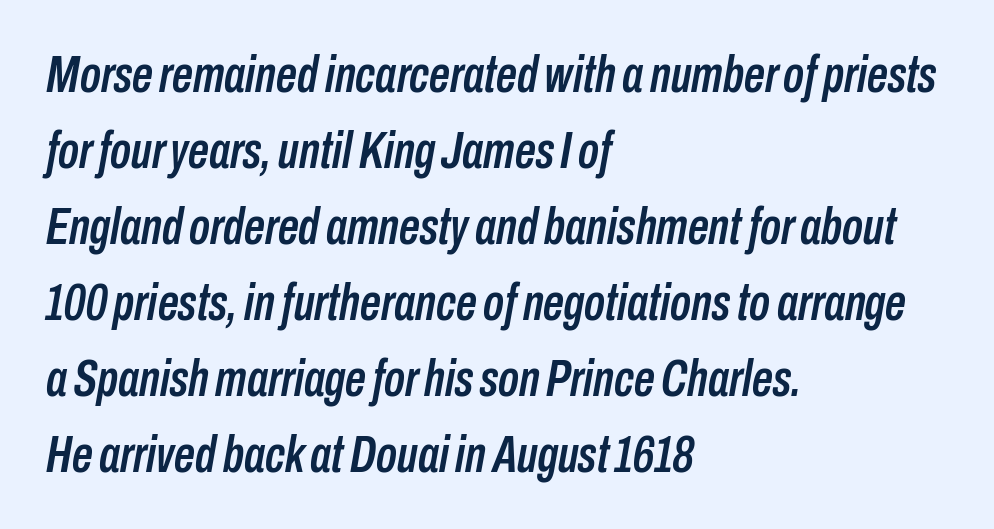
The image shows 52 px condensed type, italic (leaning right); set left-aligned, normal line spacing (1.46x), normal letter spacing, not underlined; low stroke contrast and a medium x-height.
